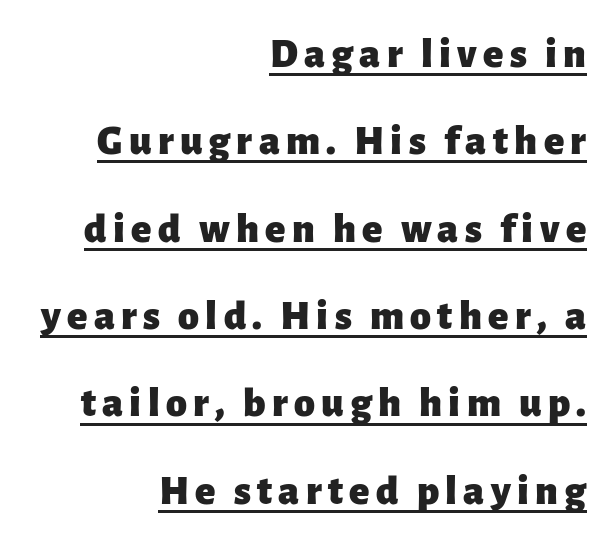
In terms of letterform style, serifs are entirely absent. Leftover space on each line is placed entirely before the opening word. The letters stand straight up with perfectly vertical stems. One glance says open: line gaps are wider than usual. Quick note: underline on. Proportional: the letters do not fall into vertical columns.
